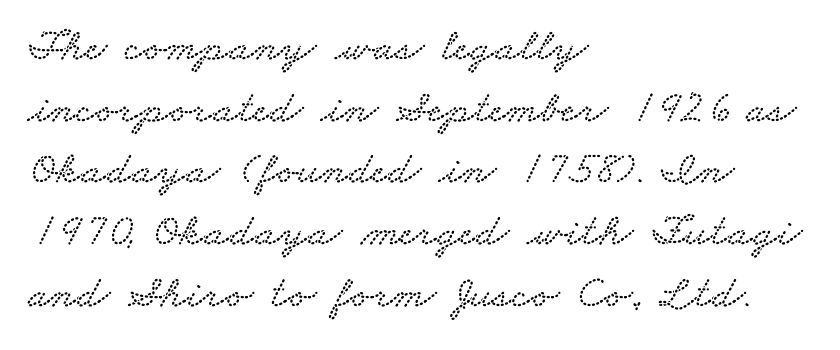
{"serif": "yes", "width": "wide", "stroke_contrast": "low", "x_height": "small", "monospaced": "no", "underline": "no", "align": "left", "line_spacing": "normal", "line_spacing_ratio": 1.34, "letter_spacing": "normal", "letter_spacing_em": 0.0, "glyph_px": 46}
